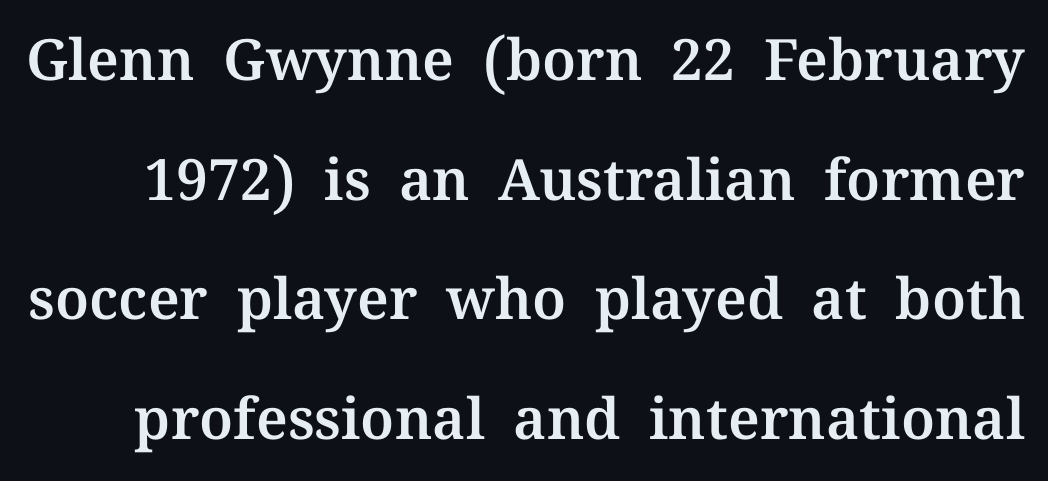
The image shows 57 px serif type, upright; set loose line spacing (2.1x), normal letter spacing, not underlined; medium stroke contrast and a medium x-height.
